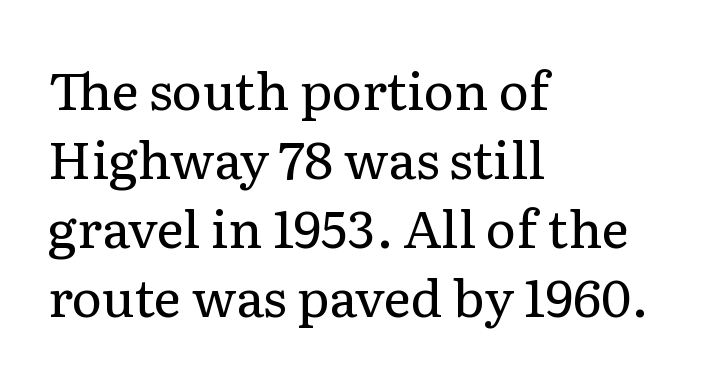
The image shows 52 px regular-weight serif type, upright; set left-aligned, normal line spacing (1.33x), normal letter spacing, not underlined; low stroke contrast and a medium x-height.
